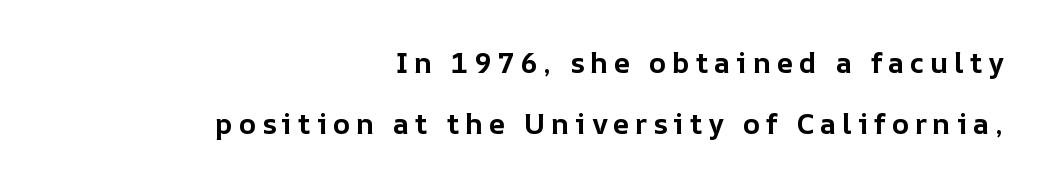
{"italic": "no", "bold": "yes", "weight": "bold", "width": "normal", "stroke_contrast": "low", "x_height": "medium", "monospaced": "no", "underline": "no", "align": "right", "line_spacing": "loose", "line_spacing_ratio": 2.09, "glyph_px": 29}
